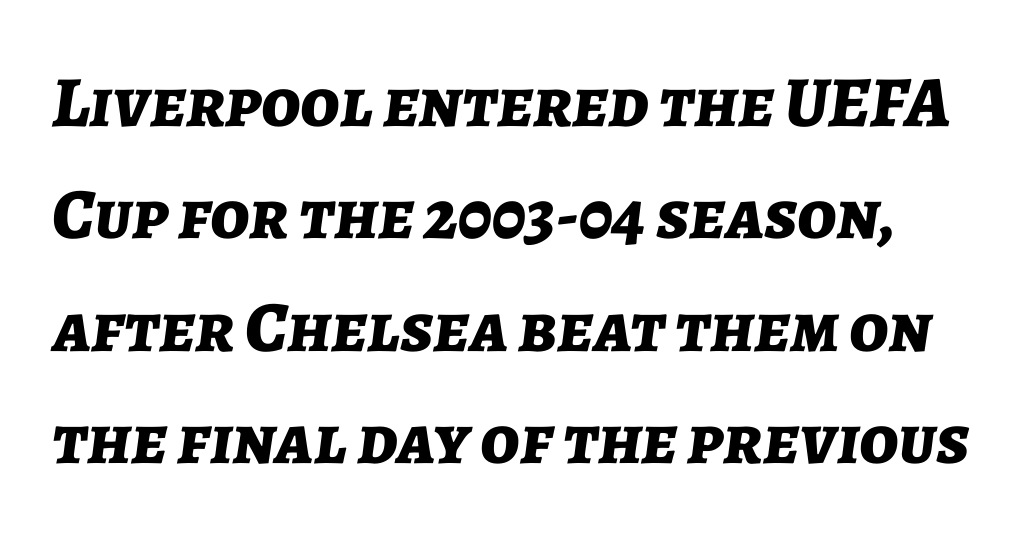
{"italic": "yes", "lean": "right", "slant_degrees": 7, "bold": "yes", "weight": "bold", "width": "normal", "stroke_contrast": "low", "x_height": "medium", "monospaced": "no", "underline": "no", "line_spacing": "normal", "line_spacing_ratio": 1.56, "letter_spacing": "normal", "letter_spacing_em": 0.0, "glyph_px": 72}
